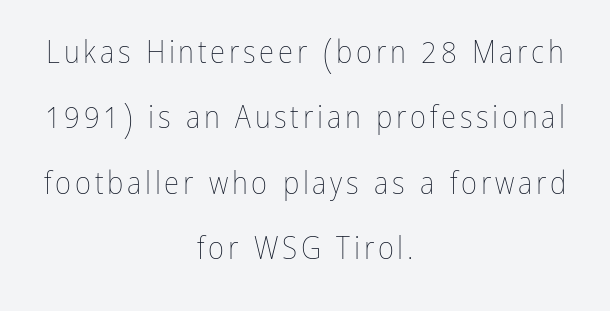
{"italic": "no", "bold": "no", "weight": "thin", "width": "condensed", "stroke_contrast": "low", "x_height": "medium", "monospaced": "no", "underline": "no", "align": "center", "line_spacing": "loose", "line_spacing_ratio": 2.11, "glyph_px": 31}
